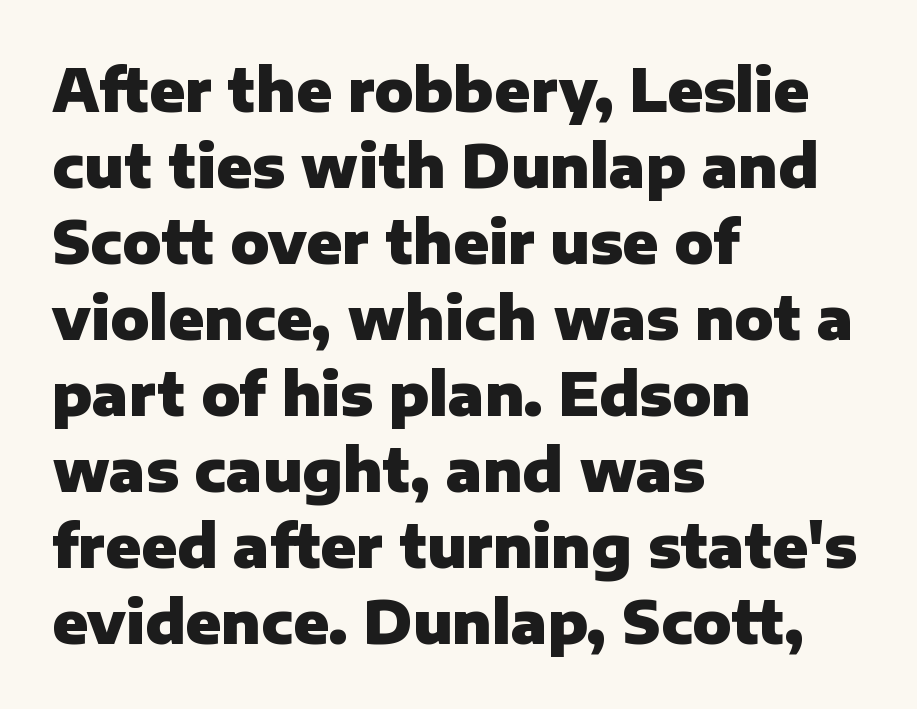
Q: Is the text bold? A: Yes.
Q: Is the text italic (slanted)? A: No, it is upright.
Q: Is the typeface a serif or a sans-serif typeface? A: Sans-serif.
Q: Is the text underlined? A: No.
Q: How is the paragraph aligned? A: Left-aligned.
Q: Is the spacing between letters normal or unusually wide? A: Normal.
Q: Is the spacing between lines tight, normal or loose? A: Normal.
Q: Width (condensed, normal, or wide)? A: Normal.
Q: Stroke contrast? A: Low.
Q: x-height? A: Medium.
Q: Monospaced? A: No.
